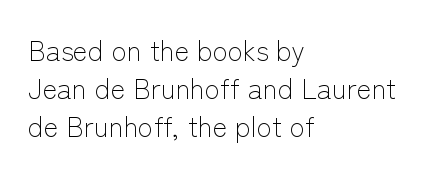
{"serif": "no", "italic": "no", "bold": "no", "weight": "light", "width": "normal", "stroke_contrast": "low", "x_height": "medium", "monospaced": "no", "underline": "no", "align": "left", "line_spacing": "normal", "line_spacing_ratio": 1.35, "letter_spacing": "normal", "letter_spacing_em": 0.0, "glyph_px": 28}
